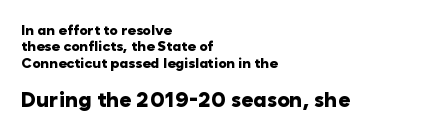
The image shows 21 px bold type, upright; set left-aligned, line spacing 1.17x, normal letter spacing, not underlined; the second (bottom) block is 1.5x larger.
